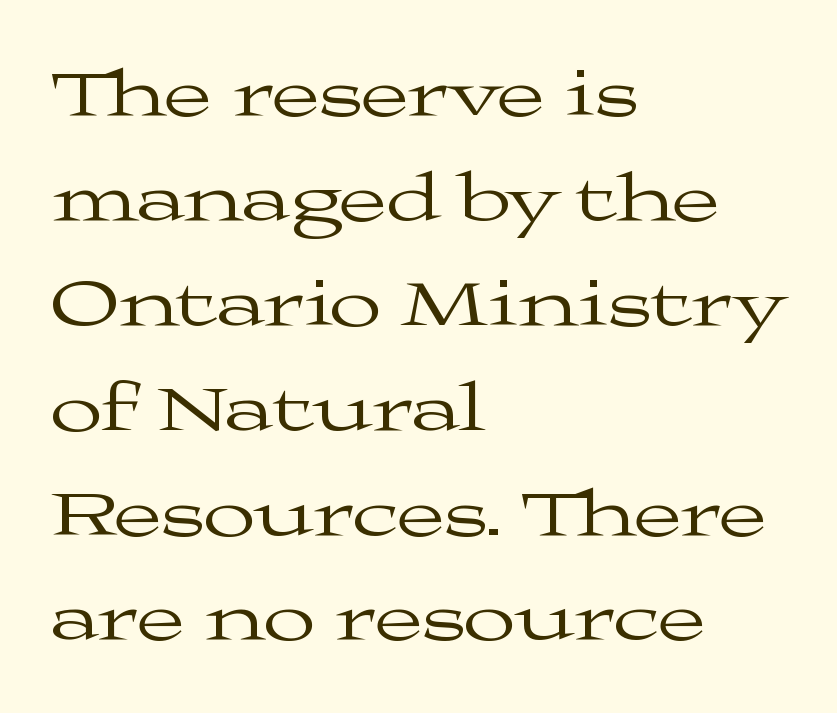
The image shows 69 px regular-weight, wide serif type, upright; set left-aligned, normal line spacing (1.52x), normal letter spacing, not underlined; medium stroke contrast and a medium x-height.
